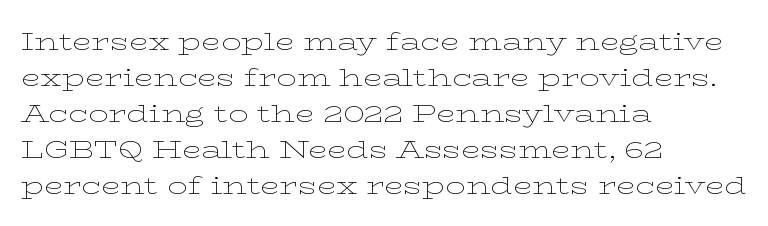
The rendering anchors every line to the left-hand side. Words appear dense and cohesive because spacing is normal. Does the leading feel generous? No, just average. A quiet, ordinary-to-light weight characterises the typeface.
